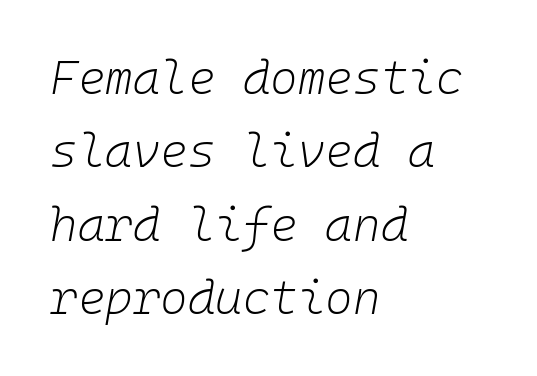
{"italic": "yes", "lean": "right", "slant_degrees": 10, "bold": "no", "weight": "light", "width": "normal", "stroke_contrast": "low", "x_height": "medium", "monospaced": "yes", "underline": "no", "align": "left", "line_spacing": "normal", "line_spacing_ratio": 1.56, "letter_spacing": "normal", "letter_spacing_em": 0.0, "glyph_px": 47}
